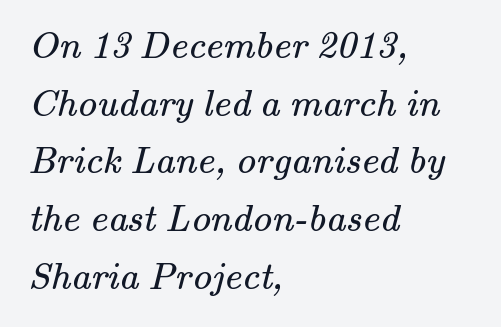
{"serif": "yes", "bold": "no", "weight": "regular", "width": "normal", "stroke_contrast": "medium", "x_height": "small", "monospaced": "no", "underline": "no", "align": "left", "line_spacing": "normal", "line_spacing_ratio": 1.48, "letter_spacing": "normal", "letter_spacing_em": 0.0, "glyph_px": 39}
